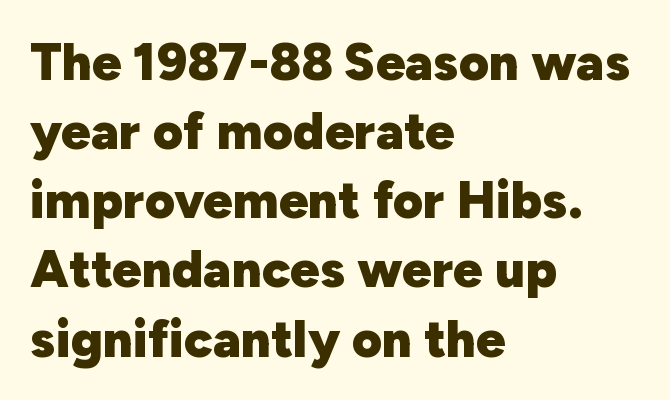
The image shows 52 px heavy sans-serif type, upright; set left-aligned, normal line spacing (1.33x), normal letter spacing, not underlined; low stroke contrast and a medium x-height.
